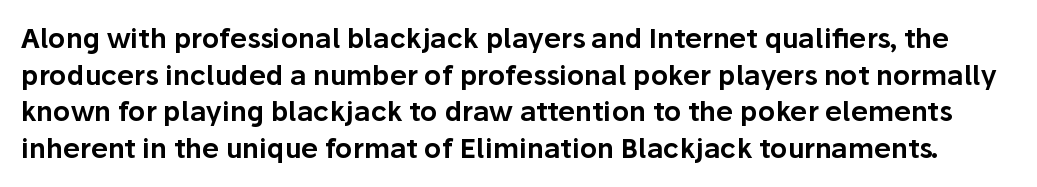
{"italic": "no", "underline": "no", "line_spacing": "normal", "line_spacing_ratio": 1.36, "letter_spacing": "normal", "letter_spacing_em": 0.0, "glyph_px": 27}
